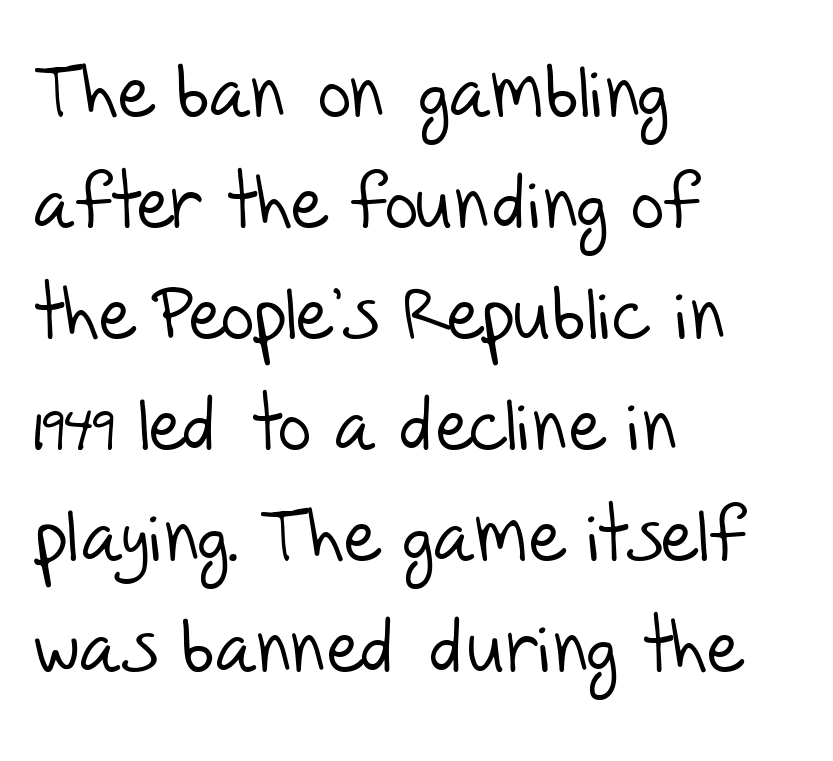
Q: Is the text bold? A: No.
Q: Is the typeface a serif or a sans-serif typeface? A: Sans-serif.
Q: Is the text underlined? A: No.
Q: How is the paragraph aligned? A: Left-aligned.
Q: Is the spacing between letters normal or unusually wide? A: Normal.
Q: Is the spacing between lines tight, normal or loose? A: Normal.
Q: Width (condensed, normal, or wide)? A: Normal.
Q: Stroke contrast? A: Low.
Q: x-height? A: Large.
Q: Monospaced? A: No.
